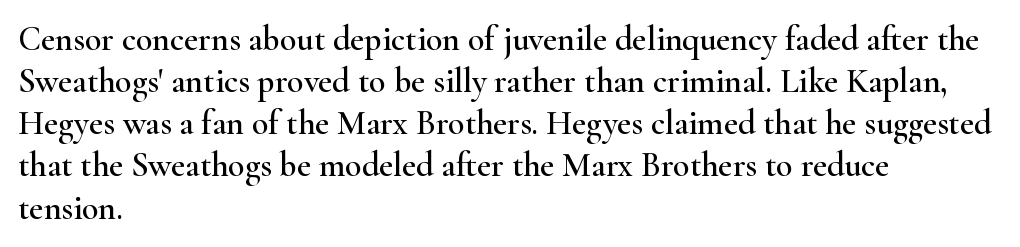
Q: Is the text italic (slanted)? A: No, it is upright.
Q: Is the typeface a serif or a sans-serif typeface? A: Serif.
Q: Is the text underlined? A: No.
Q: How is the paragraph aligned? A: Left-aligned.
Q: Is the spacing between letters normal or unusually wide? A: Normal.
Q: Width (condensed, normal, or wide)? A: Wide.
Q: Stroke contrast? A: High.
Q: x-height? A: Small.
Q: Monospaced? A: No.
